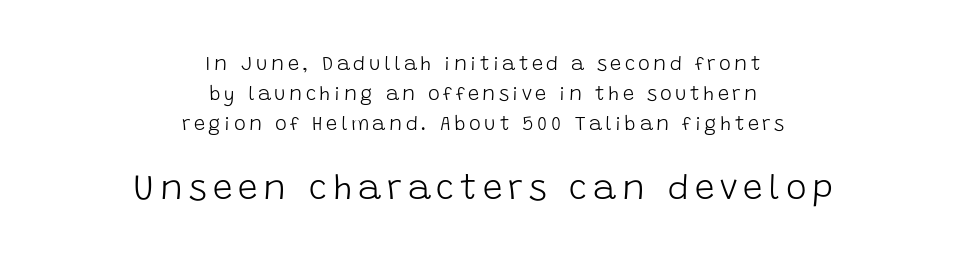
Q: Is the text bold? A: No.
Q: Is the text italic (slanted)? A: No, it is upright.
Q: Is the typeface a serif or a sans-serif typeface? A: Sans-serif.
Q: Is the text underlined? A: No.
Q: How is the paragraph aligned? A: Centered.
Q: Is the spacing between lines tight, normal or loose? A: Normal.
Q: Which block of text is set in a larger size, the first (top) or the second (bottom)? A: The second (bottom) one.
Q: Width (condensed, normal, or wide)? A: Normal.
Q: Stroke contrast? A: Low.
Q: x-height? A: Large.
Q: Monospaced? A: No.
